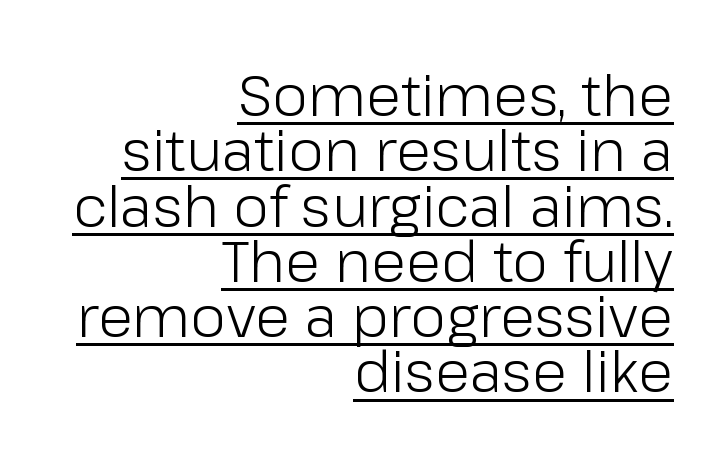
{"serif": "no", "italic": "no", "bold": "no", "weight": "light", "width": "normal", "stroke_contrast": "low", "x_height": "medium", "monospaced": "no", "underline": "yes", "align": "right", "line_spacing": "tight", "line_spacing_ratio": 0.97, "letter_spacing": "normal", "letter_spacing_em": 0.0, "glyph_px": 57}
